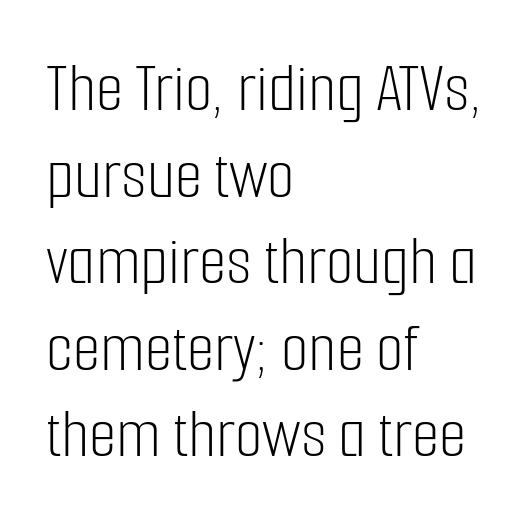
Q: Is the text bold? A: No.
Q: Is the text italic (slanted)? A: No, it is upright.
Q: Is the typeface a serif or a sans-serif typeface? A: Sans-serif.
Q: Is the text underlined? A: No.
Q: How is the paragraph aligned? A: Left-aligned.
Q: Is the spacing between letters normal or unusually wide? A: Normal.
Q: Width (condensed, normal, or wide)? A: Condensed.
Q: Stroke contrast? A: Low.
Q: x-height? A: Medium.
Q: Monospaced? A: No.
